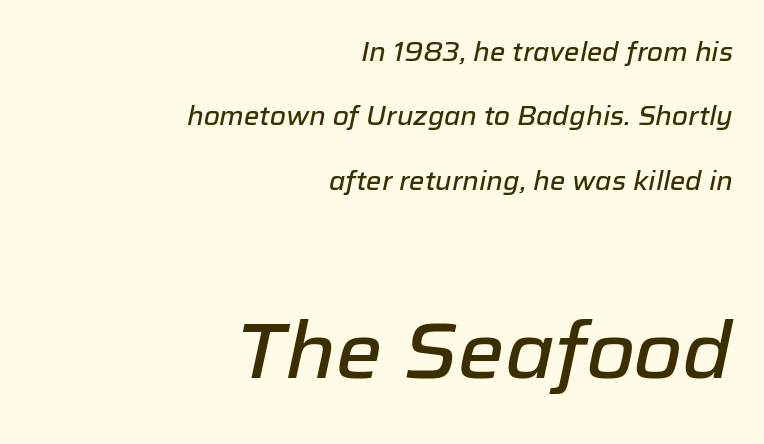
Vertically, the passage feels expansive, rows floating well apart. No word sits above an underline. The second block has been scaled up relative to the first. Glyph-to-glyph distance matches everyday printed text. Would a proofreader flag this as italicized? Yes. Here the designer chose a conventional face with non-uniform glyph widths.
